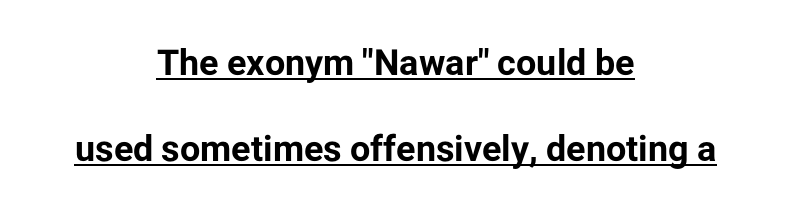
Q: Is the text bold? A: Yes.
Q: Is the text italic (slanted)? A: No, it is upright.
Q: Is the typeface a serif or a sans-serif typeface? A: Sans-serif.
Q: Is the text underlined? A: Yes.
Q: How is the paragraph aligned? A: Centered.
Q: Is the spacing between letters normal or unusually wide? A: Normal.
Q: Is the spacing between lines tight, normal or loose? A: Loose.
Q: Width (condensed, normal, or wide)? A: Normal.
Q: Stroke contrast? A: Low.
Q: x-height? A: Medium.
Q: Monospaced? A: No.
